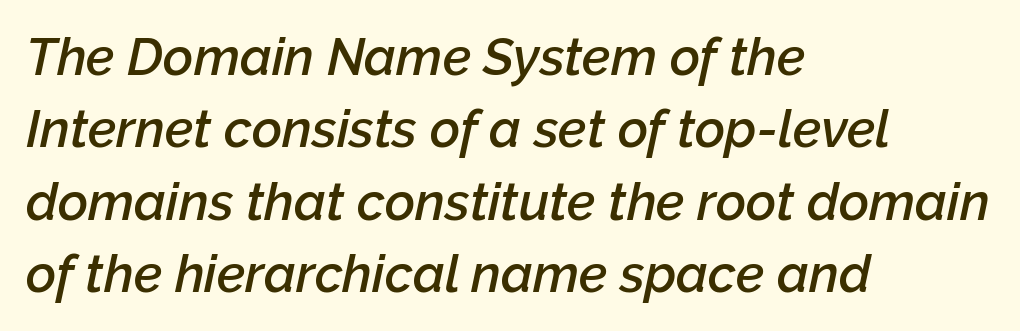
{"italic": "yes", "lean": "right", "slant_degrees": 12, "bold": "semi", "weight": "semibold", "width": "normal", "stroke_contrast": "low", "x_height": "medium", "monospaced": "no", "underline": "no", "align": "left", "line_spacing": "normal", "line_spacing_ratio": 1.39, "letter_spacing": "normal", "letter_spacing_em": 0.0, "glyph_px": 52}
